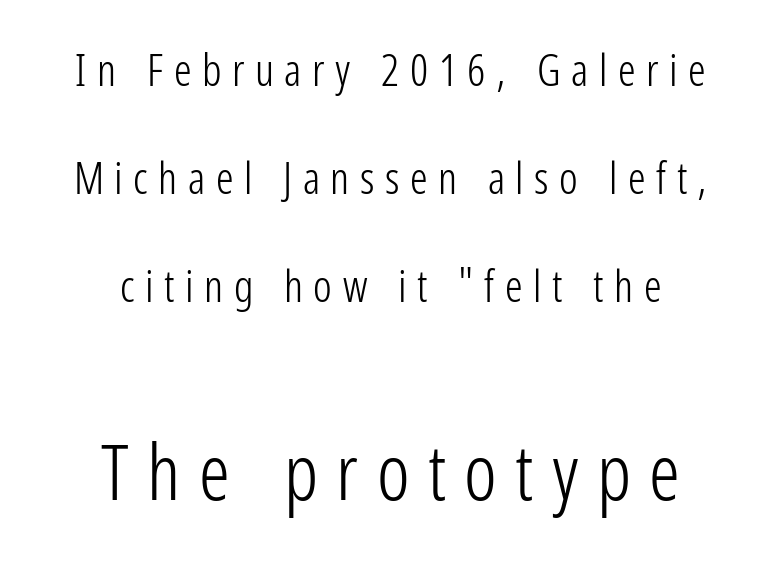
Q: Is the text bold? A: No.
Q: Is the text italic (slanted)? A: No, it is upright.
Q: Is the typeface a serif or a sans-serif typeface? A: Sans-serif.
Q: Is the text underlined? A: No.
Q: How is the paragraph aligned? A: Centered.
Q: Is the spacing between letters normal or unusually wide? A: Unusually wide.
Q: Is the spacing between lines tight, normal or loose? A: Loose.
Q: Which block of text is set in a larger size, the first (top) or the second (bottom)? A: The second (bottom) one.
Q: Width (condensed, normal, or wide)? A: Condensed.
Q: Stroke contrast? A: Low.
Q: x-height? A: Medium.
Q: Monospaced? A: No.
